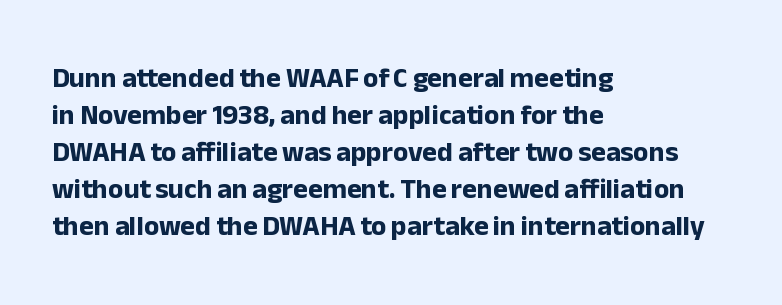
The image shows 28 px bold sans-serif type, upright; set left-aligned, normal line spacing (1.32x), normal letter spacing, not underlined; low stroke contrast and a medium x-height.
